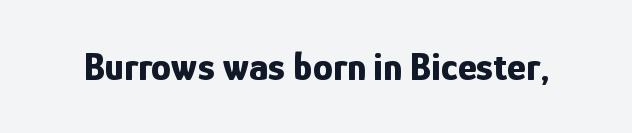
The image shows 40 px bold, condensed sans-serif type, upright; set normal letter spacing, not underlined; low stroke contrast and a medium x-height.
